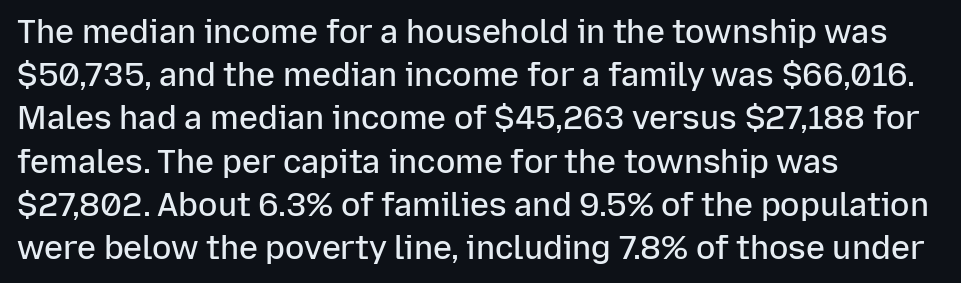
Characters follow at the spacing the type designer built in. Summary of weight: moderately heavy, a semibold. Left-aligned paragraph, ragged on the right. The letters advance in unequal steps, a hallmark of proportional type. Do the letters lean? They stand straight.
